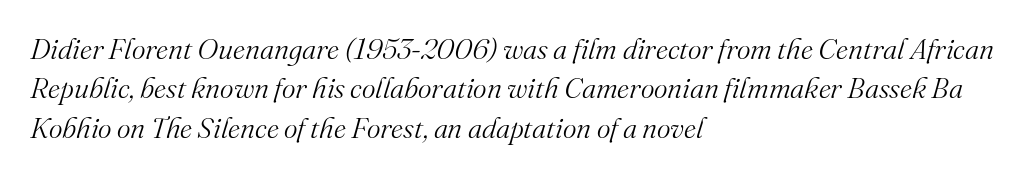
{"serif": "yes", "italic": "yes", "lean": "right", "slant_degrees": 16, "bold": "no", "weight": "light", "width": "normal", "stroke_contrast": "medium", "x_height": "small", "monospaced": "no", "underline": "no", "align": "left", "line_spacing": "normal", "line_spacing_ratio": 1.36, "letter_spacing": "normal", "letter_spacing_em": 0.0, "glyph_px": 29}
